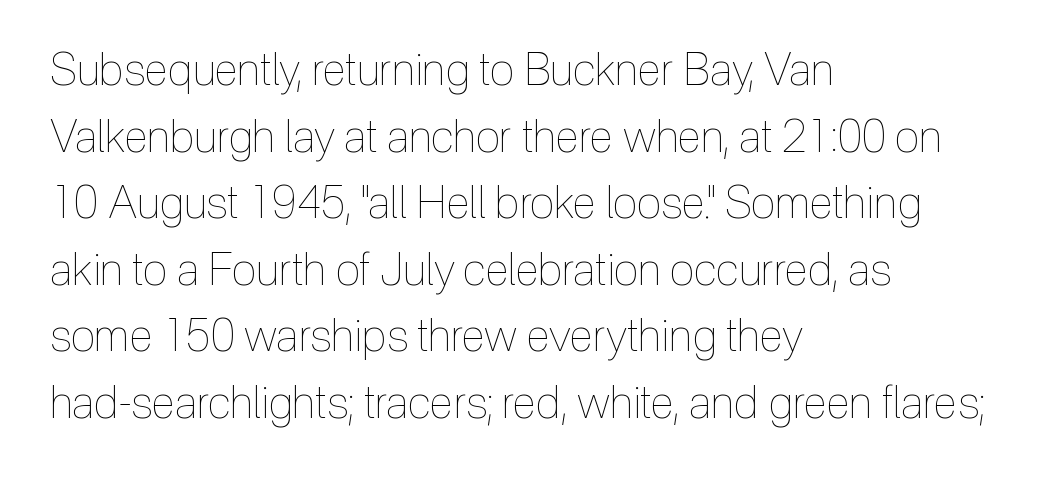
Stroke thickness stays within the range of a standard reading face or lighter. The letters advance in unequal steps, a hallmark of proportional type. Glance below the letters and you will spot only blank space. Unlike italic type, these characters show no tilt at all.
